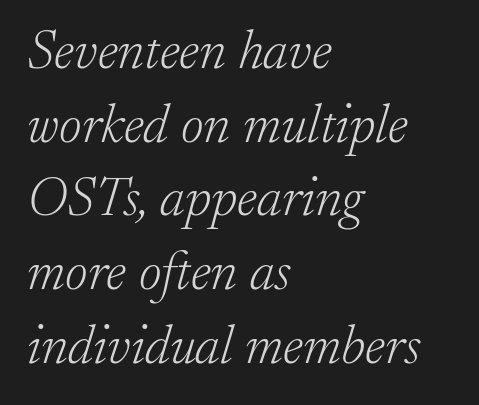
Note the varied advance widths — an 'i' is clearly narrower than an 'm'. Type style note: has serifs. What's the leading like? Ordinary, nothing unusual. Short and long lines alike share a common starting point at left. Here the glyphs are tracked normally, forming tight word shapes. The passage shown is not bold in any degree.
